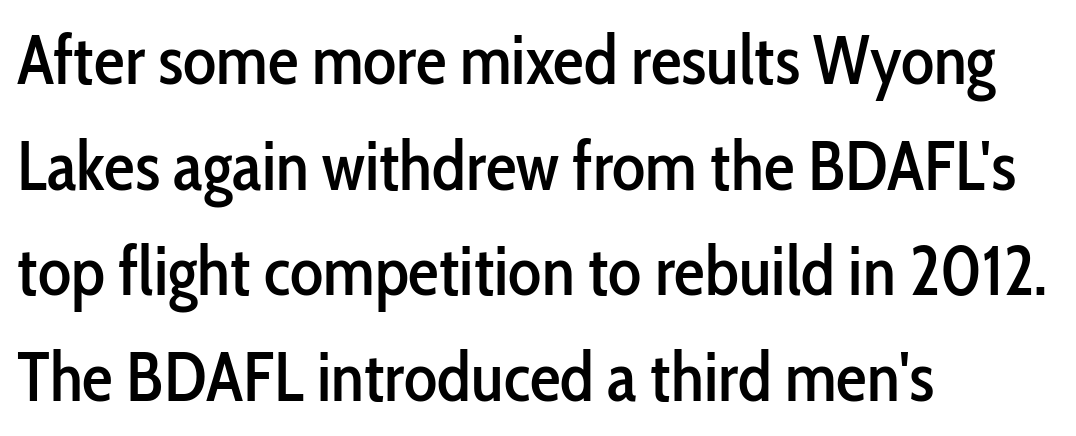
Which margin do the lines hug? The left one — the right edge is uneven. The characters display no serif detailing; their extremities are plain. Varying glyph widths throughout — classic text-font behaviour. How would I describe the line gaps? Plain and ordinary. Each word holds together tightly as a unit, with standard inter-letter gaps. The glyphs are unaccompanied by any horizontal stroke below them.
